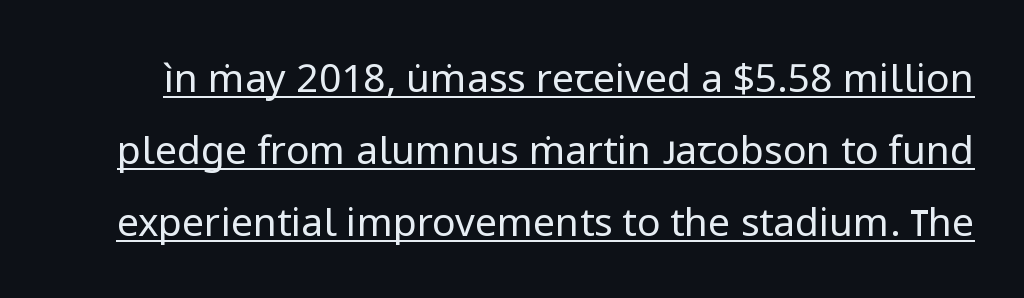
You could not count columns in this text — the font is proportionally spaced. Summary of weight: not heavy and not bold. Honestly, the letter spacing is just normal — you wouldn't notice it. A typesetter would label this face a sans. The face used here appears with an underline applied. Characters remain perfectly vertical along every line.
